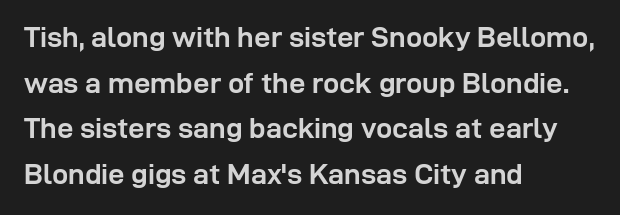
The image shows 29 px semibold sans-serif type, upright; set left-aligned, normal line spacing (1.57x), normal letter spacing, not underlined; low stroke contrast and a medium x-height.
